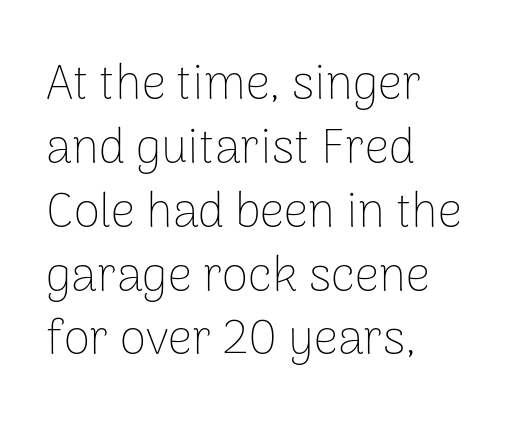
Q: Is the text bold? A: No.
Q: Is the text italic (slanted)? A: No, it is upright.
Q: Is the typeface a serif or a sans-serif typeface? A: Sans-serif.
Q: Is the text underlined? A: No.
Q: How is the paragraph aligned? A: Left-aligned.
Q: Is the spacing between letters normal or unusually wide? A: Normal.
Q: Is the spacing between lines tight, normal or loose? A: Normal.
Q: Width (condensed, normal, or wide)? A: Normal.
Q: Stroke contrast? A: Low.
Q: x-height? A: Medium.
Q: Monospaced? A: No.
